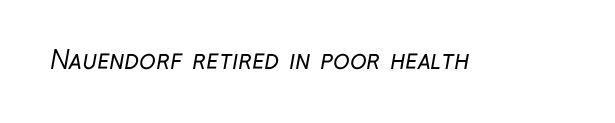
Ink coverage per letter is moderate at most. Check the space under the baseline: it is left empty. Nobody touched the tracking dial on this one.
